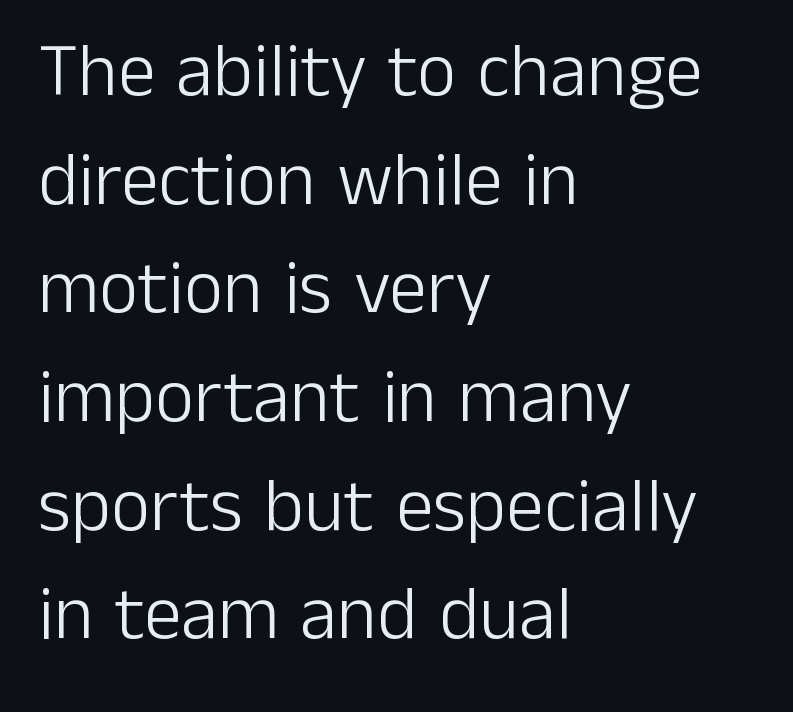
The rendering shows plain stroke endings on the letterforms — a sans-serif design. The text block is weighted toward the left margin, trailing off unevenly rightward. Observe the ordinary spacing: letters are neighbours, not strangers. Just letters on the line, the space beneath them empty.
